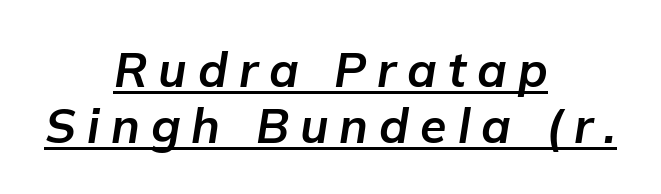
The image shows 48 px bold type, italic (leaning right); set centered, line spacing 1.17x, unusually wide letter spacing (+0.23 em), underlined; low stroke contrast and a medium x-height.
